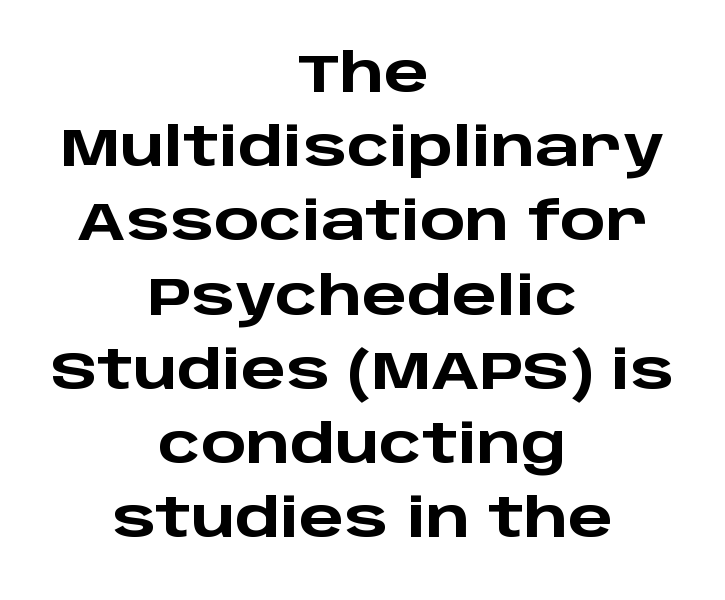
The rendering uses natural spacing where letterforms have individual widths. The letters stand upright; this is a roman face. Type without underlining. Line spacing here is normal.
